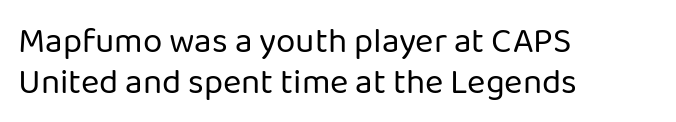
The image shows 35 px regular-weight sans-serif type, upright; set left-aligned, line spacing 1.16x, normal letter spacing, not underlined; low stroke contrast and a medium x-height.
